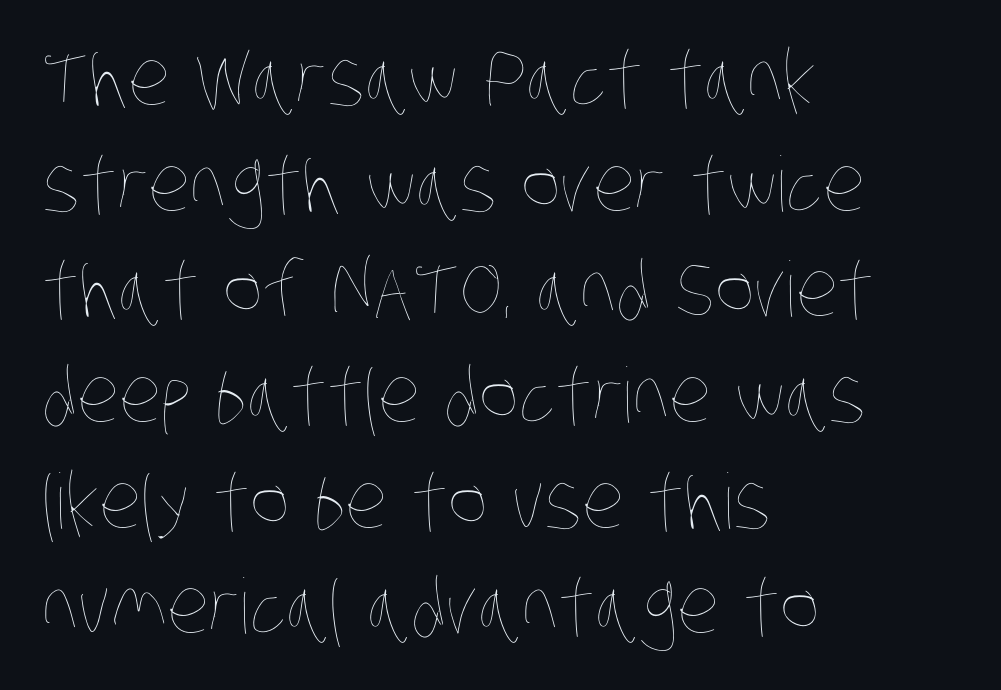
The image shows 76 px thin, condensed type; set left-aligned, normal line spacing (1.39x), normal letter spacing, not underlined; low stroke contrast and a large x-height.
